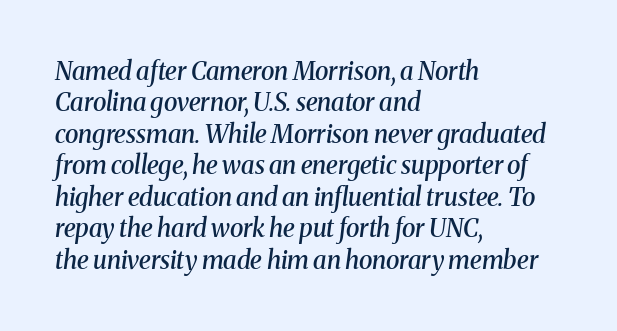
The image shows 25 px text type, italic (leaning right); set left-aligned, normal line spacing (1.26x), normal letter spacing, not underlined.
